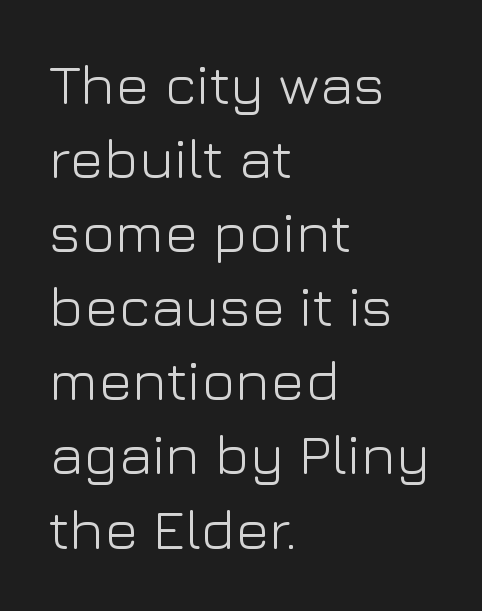
The image shows 57 px light sans-serif type, upright; set left-aligned, normal line spacing (1.3x), normal letter spacing, not underlined; low stroke contrast and a medium x-height.
